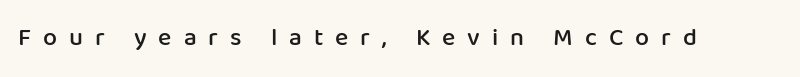
Q: Is the text bold? A: Semi-bold.
Q: Is the text italic (slanted)? A: No, it is upright.
Q: Is the text underlined? A: No.
Q: Is the spacing between letters normal or unusually wide? A: Unusually wide.
